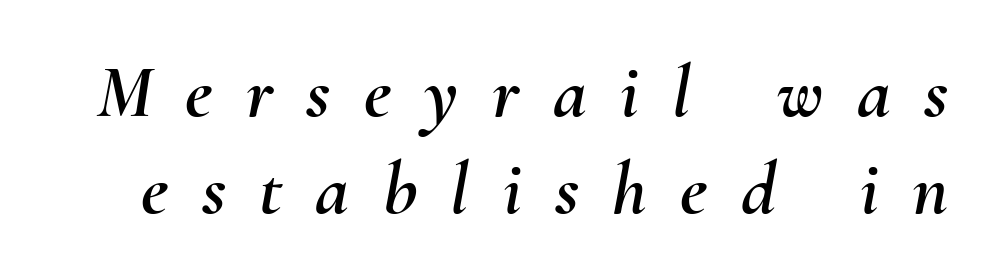
Q: Is the text italic (slanted)? A: Yes, it leans right by about 10 degrees.
Q: Is the text underlined? A: No.
Q: Is the spacing between letters normal or unusually wide? A: Unusually wide.
Q: Is the spacing between lines tight, normal or loose? A: Normal.
Q: Width (condensed, normal, or wide)? A: Normal.
Q: Stroke contrast? A: Medium.
Q: x-height? A: Small.
Q: Monospaced? A: No.
